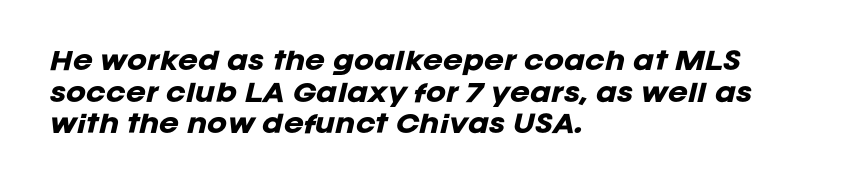
The image shows 24 px bold type, italic (leaning right); set left-aligned, normal line spacing (1.32x), normal letter spacing, not underlined.
